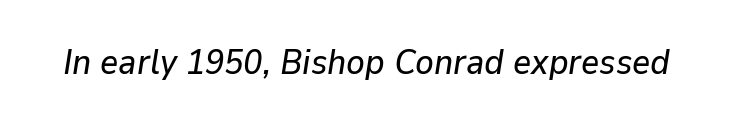
Rendered with sloped, italic letterforms. Rule under the text: the space is simply empty. Standard letterfit; no display-style spreading of the glyphs. Note the varied advance widths — an 'i' is clearly narrower than an 'm'.
